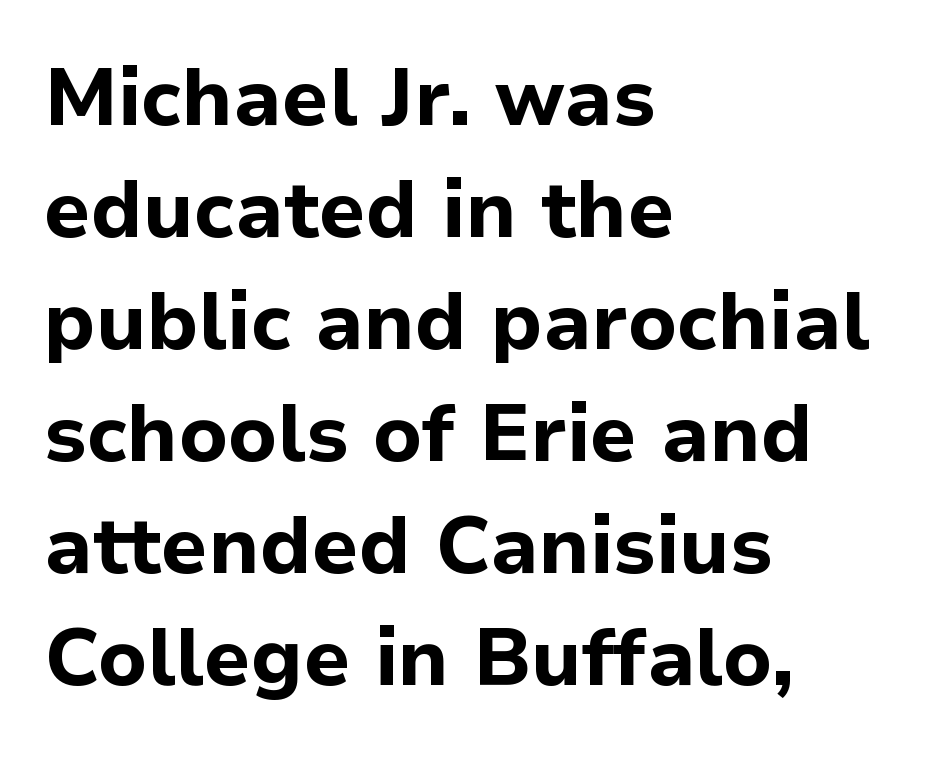
{"serif": "no", "italic": "no", "bold": "yes", "weight": "bold", "width": "normal", "stroke_contrast": "low", "x_height": "medium", "monospaced": "no", "underline": "no", "align": "left", "line_spacing": "normal", "line_spacing_ratio": 1.4, "letter_spacing": "normal", "letter_spacing_em": 0.0, "glyph_px": 80}
